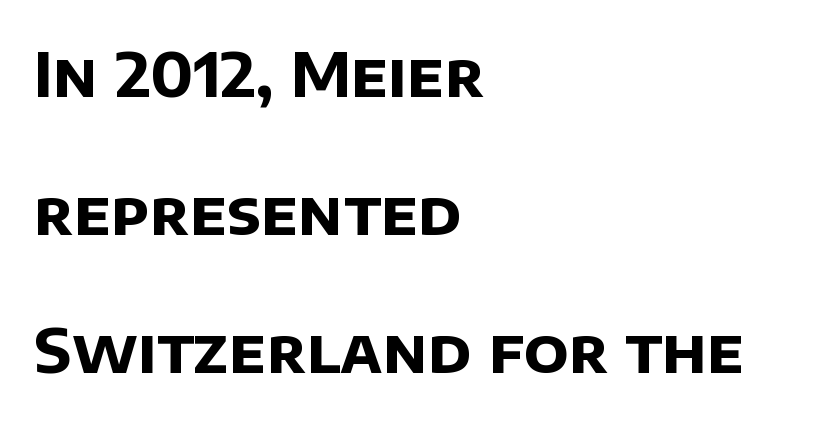
Letter spacing: default. How heavy is the stroke? Heavy — this is a bold. Honestly, the rows look like they've been pulled way apart. Note: no serifs on the glyphs. Note the varied advance widths — an 'i' is clearly narrower than an 'm'. The paragraph has a hard left edge and a soft right edge.
